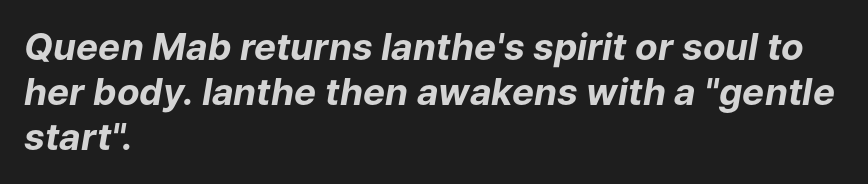
The image shows 37 px bold type, italic (leaning right); set left-aligned, line spacing 1.22x, normal letter spacing, not underlined; low stroke contrast and a medium x-height.
